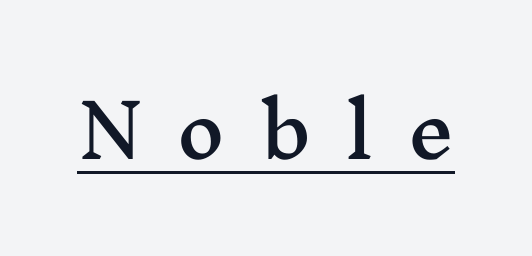
Someone cranked the tracking dial way up on this one. The letters advance in unequal steps, a hallmark of proportional type. Look at the bottom of the vertical strokes: they flare into serifs here. This is roman type, the default non-slanted kind. These characters rest on top of a visible drawn line.
